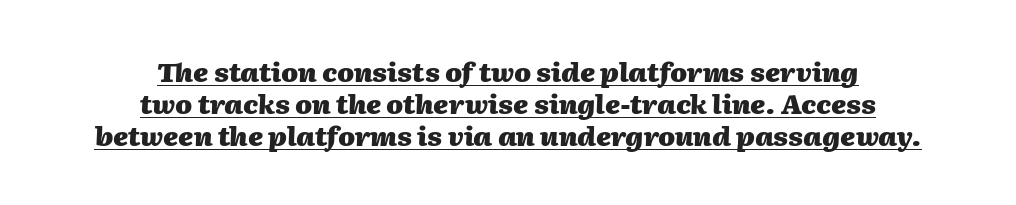
{"italic": "yes", "lean": "right", "slant_degrees": 2, "bold": "yes", "underline": "yes", "align": "center", "line_spacing_ratio": 1.18, "letter_spacing": "normal", "letter_spacing_em": 0.0, "glyph_px": 27}
